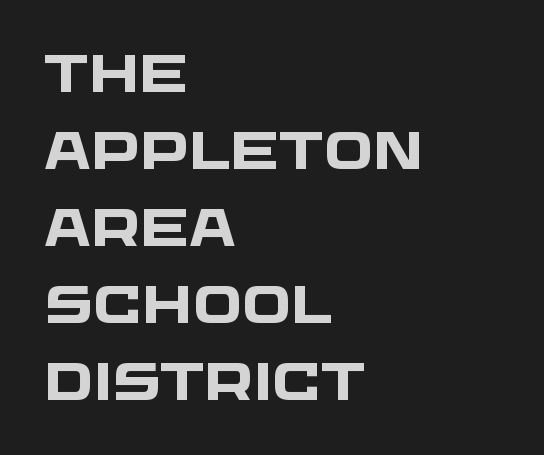
The image shows 52 px heavy, wide sans-serif type; set left-aligned, normal line spacing (1.48x), normal letter spacing, not underlined; low stroke contrast and a large x-height.
